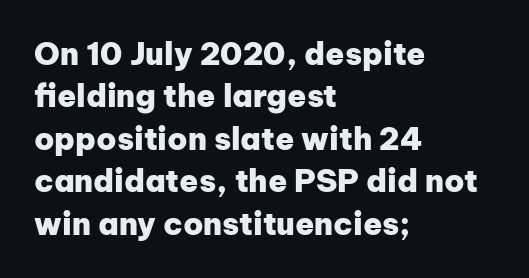
Q: Is the text bold? A: Yes.
Q: Is the text italic (slanted)? A: No, it is upright.
Q: Is the typeface a serif or a sans-serif typeface? A: Sans-serif.
Q: Is the text underlined? A: No.
Q: How is the paragraph aligned? A: Left-aligned.
Q: Is the spacing between letters normal or unusually wide? A: Normal.
Q: Is the spacing between lines tight, normal or loose? A: Normal.
Q: Width (condensed, normal, or wide)? A: Normal.
Q: Stroke contrast? A: Low.
Q: x-height? A: Medium.
Q: Monospaced? A: No.
